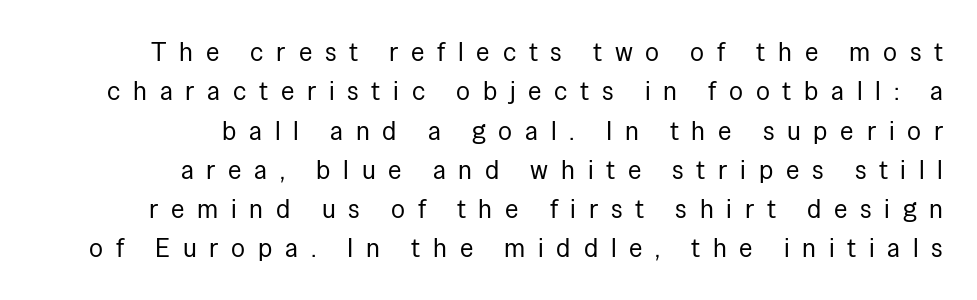
The image shows 26 px text type, upright; set right-aligned, normal line spacing (1.51x), unusually wide letter spacing (+0.49 em), not underlined.
